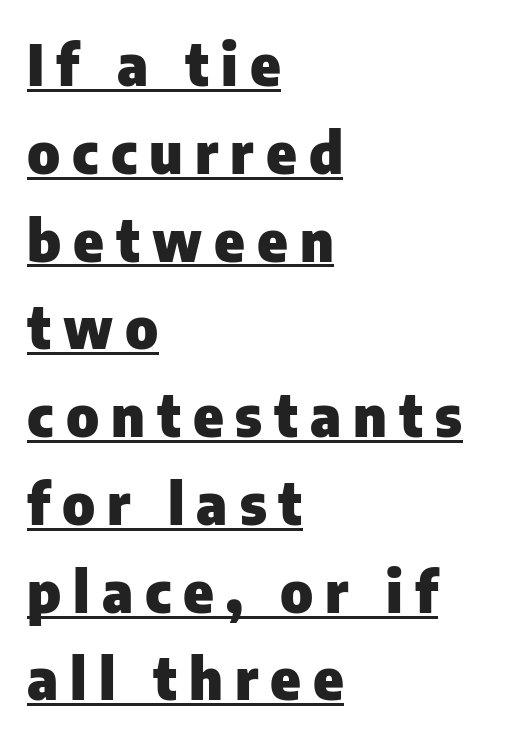
Q: Is the text bold? A: Yes.
Q: Is the text italic (slanted)? A: No, it is upright.
Q: Is the typeface a serif or a sans-serif typeface? A: Sans-serif.
Q: Is the text underlined? A: Yes.
Q: How is the paragraph aligned? A: Left-aligned.
Q: Is the spacing between letters normal or unusually wide? A: Unusually wide.
Q: Is the spacing between lines tight, normal or loose? A: Normal.
Q: Width (condensed, normal, or wide)? A: Normal.
Q: Stroke contrast? A: Low.
Q: x-height? A: Medium.
Q: Monospaced? A: No.
